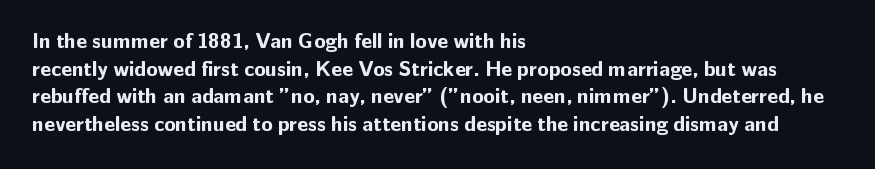
{"italic": "no", "bold": "yes", "underline": "no", "align": "left", "line_spacing": "normal", "line_spacing_ratio": 1.31, "letter_spacing": "normal", "letter_spacing_em": 0.0, "glyph_px": 21}
